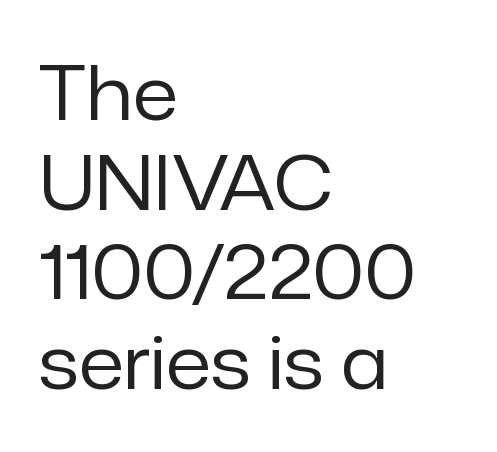
Q: Is the text bold? A: No.
Q: Is the text italic (slanted)? A: No, it is upright.
Q: Is the typeface a serif or a sans-serif typeface? A: Sans-serif.
Q: Is the text underlined? A: No.
Q: How is the paragraph aligned? A: Left-aligned.
Q: Is the spacing between letters normal or unusually wide? A: Normal.
Q: Width (condensed, normal, or wide)? A: Normal.
Q: Stroke contrast? A: Low.
Q: x-height? A: Medium.
Q: Monospaced? A: No.
